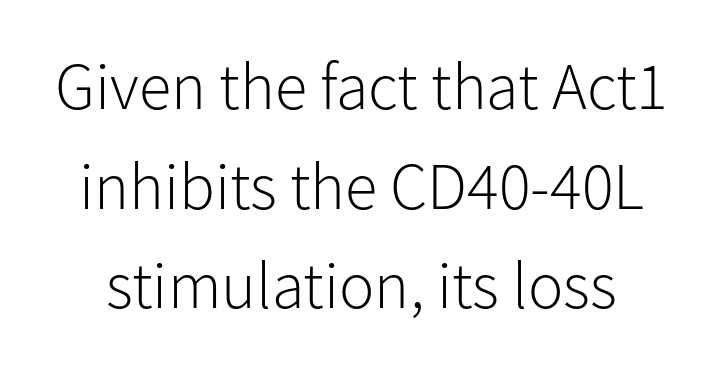
{"serif": "no", "italic": "no", "bold": "no", "weight": "light", "width": "normal", "stroke_contrast": "low", "x_height": "medium", "monospaced": "no", "underline": "no", "line_spacing": "normal", "line_spacing_ratio": 1.51, "letter_spacing": "normal", "letter_spacing_em": 0.0, "glyph_px": 66}
